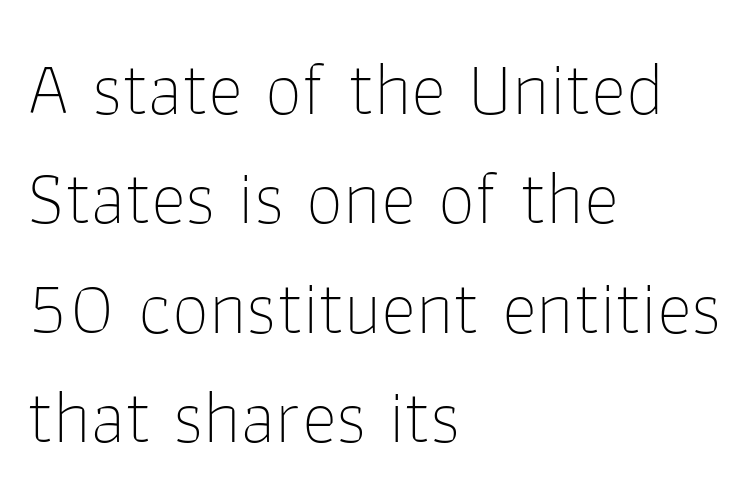
{"serif": "no", "italic": "no", "bold": "no", "weight": "thin", "width": "normal", "stroke_contrast": "low", "x_height": "medium", "monospaced": "no", "underline": "no", "align": "left", "line_spacing": "normal", "line_spacing_ratio": 1.46, "letter_spacing": "normal", "letter_spacing_em": 0.0, "glyph_px": 75}
